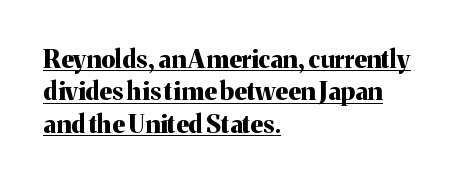
The image shows 25 px bold type, upright; set left-aligned, normal line spacing (1.3x), normal letter spacing, underlined.
